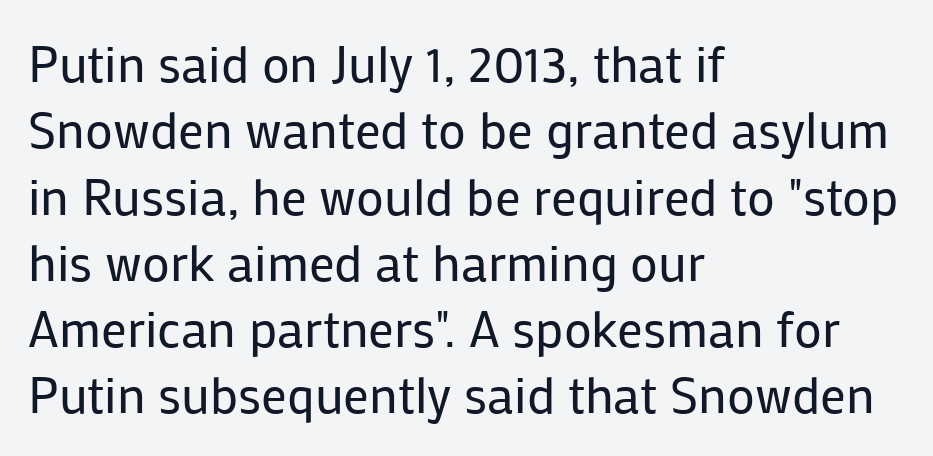
The image shows 51 px regular-weight sans-serif type, upright; set left-aligned, normal line spacing (1.3x), normal letter spacing, not underlined; low stroke contrast and a medium x-height.
